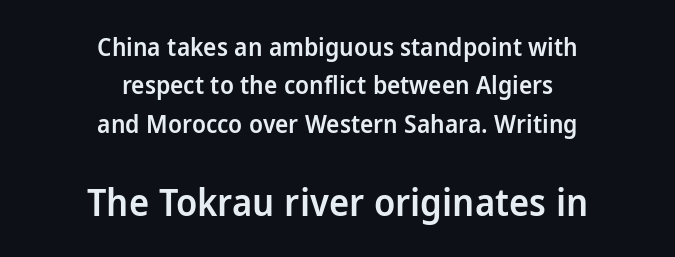
Q: Is the text bold? A: Semi-bold.
Q: Is the text italic (slanted)? A: No, it is upright.
Q: Is the typeface a serif or a sans-serif typeface? A: Sans-serif.
Q: Is the text underlined? A: No.
Q: How is the paragraph aligned? A: Centered.
Q: Is the spacing between letters normal or unusually wide? A: Normal.
Q: Is the spacing between lines tight, normal or loose? A: Normal.
Q: Which block of text is set in a larger size, the first (top) or the second (bottom)? A: The second (bottom) one.
Q: Width (condensed, normal, or wide)? A: Normal.
Q: Stroke contrast? A: Low.
Q: x-height? A: Medium.
Q: Monospaced? A: No.
